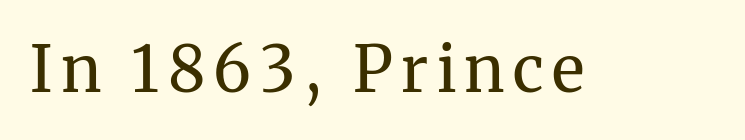
Stems here are at most as thick as an everyday book face. This sample uses a serif face. The specimen omits any rule beneath the text block's lines. The passage shown is typed in a proportional face where columns would drift. The font's upright variant was chosen for this text.
